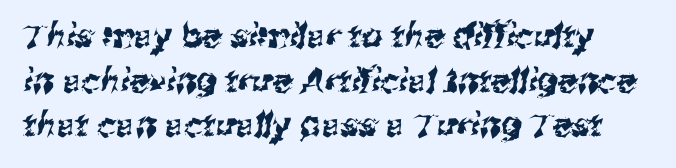
{"serif": "no", "width": "normal", "stroke_contrast": "medium", "x_height": "medium", "monospaced": "no", "underline": "no", "line_spacing": "normal", "line_spacing_ratio": 1.35, "letter_spacing": "normal", "letter_spacing_em": 0.0, "glyph_px": 33}
